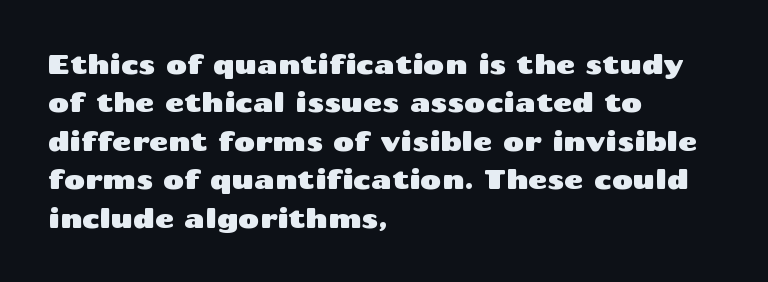
{"italic": "no", "underline": "no", "align": "left", "line_spacing": "normal", "line_spacing_ratio": 1.48, "letter_spacing": "normal", "letter_spacing_em": 0.0, "glyph_px": 26}
